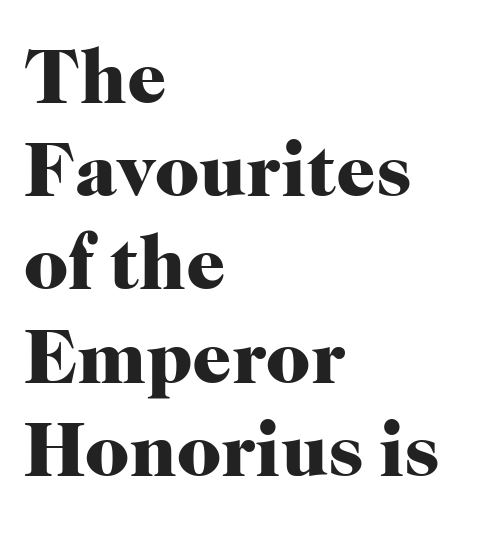
Teacher's note: observe the even left margin — that is flush-left alignment. There is no visible air inserted between adjacent glyphs. Note the varied advance widths — an 'i' is clearly narrower than an 'm'. This is roman type, the default non-slanted kind. The space directly below the letters is spotless. Letterform terminals end in serifs throughout the passage.
